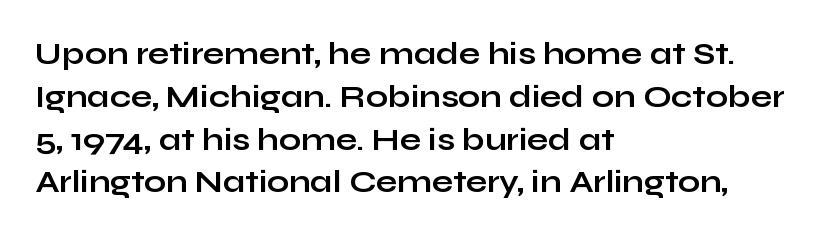
Q: Is the text bold? A: Yes.
Q: Is the text italic (slanted)? A: No, it is upright.
Q: Is the typeface a serif or a sans-serif typeface? A: Sans-serif.
Q: Is the text underlined? A: No.
Q: How is the paragraph aligned? A: Left-aligned.
Q: Is the spacing between letters normal or unusually wide? A: Normal.
Q: Is the spacing between lines tight, normal or loose? A: Normal.
Q: Width (condensed, normal, or wide)? A: Wide.
Q: Stroke contrast? A: Low.
Q: x-height? A: Medium.
Q: Monospaced? A: No.
